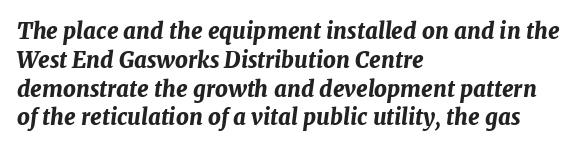
{"italic": "yes", "lean": "right", "slant_degrees": 7, "bold": "yes", "underline": "no", "align": "left", "line_spacing": "normal", "line_spacing_ratio": 1.31, "letter_spacing": "normal", "letter_spacing_em": 0.0, "glyph_px": 22}
